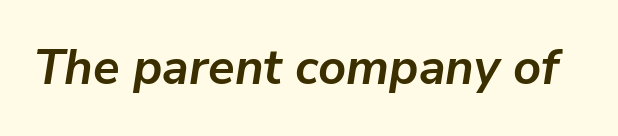
Q: Is the text bold? A: Yes.
Q: Is the text italic (slanted)? A: Yes, it leans right by about 9 degrees.
Q: Is the text underlined? A: No.
Q: Is the spacing between letters normal or unusually wide? A: Normal.
Q: Width (condensed, normal, or wide)? A: Normal.
Q: Stroke contrast? A: Low.
Q: x-height? A: Medium.
Q: Monospaced? A: No.
